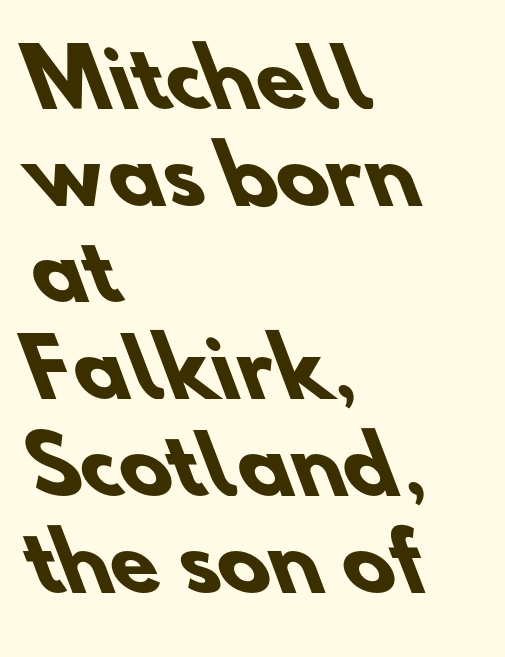
{"serif": "no", "bold": "yes", "weight": "heavy", "width": "normal", "stroke_contrast": "low", "x_height": "small", "monospaced": "no", "underline": "no", "align": "left", "line_spacing_ratio": 1.24, "letter_spacing": "normal", "letter_spacing_em": 0.0, "glyph_px": 78}
